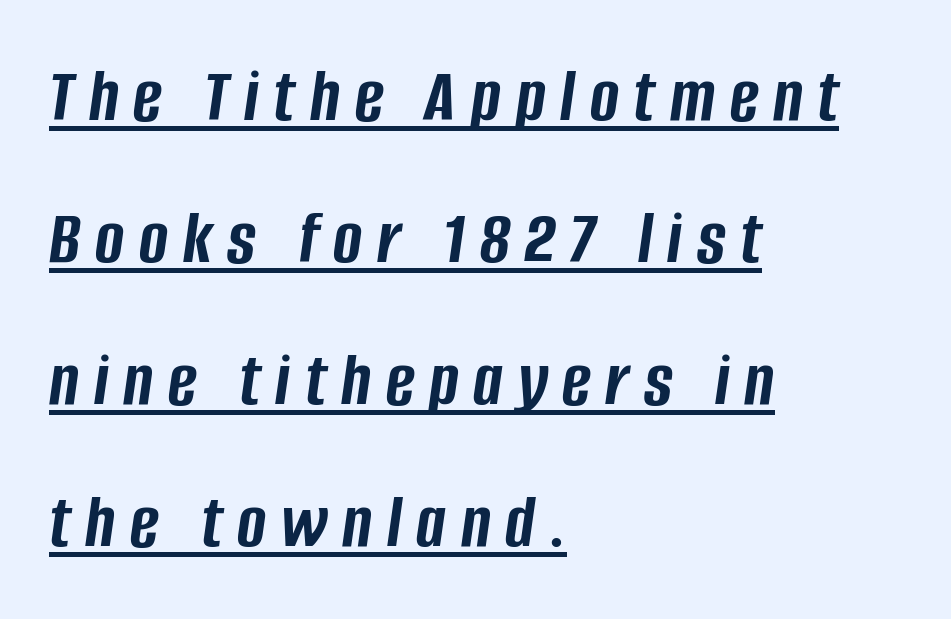
{"italic": "yes", "lean": "right", "slant_degrees": 8, "bold": "yes", "weight": "semibold", "width": "condensed", "stroke_contrast": "low", "x_height": "large", "monospaced": "no", "underline": "yes", "align": "left", "line_spacing_ratio": 1.82, "glyph_px": 78}
